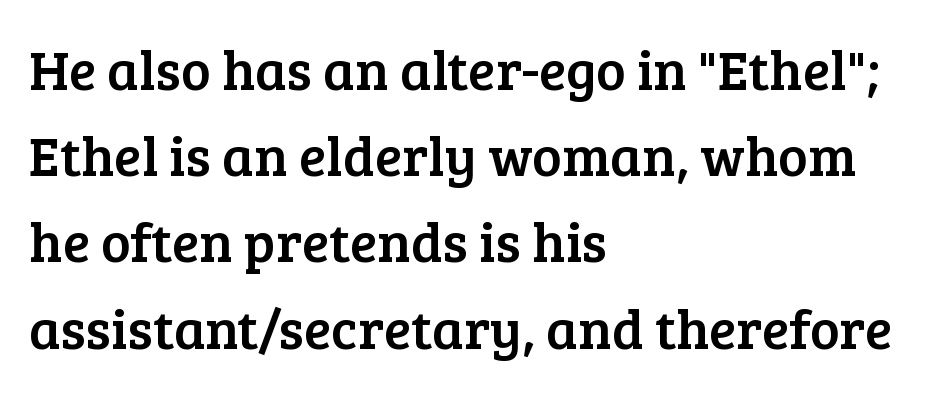
A bare baseline throughout the passage. Notice how the stems are strictly vertical — no italics here. The vertical gap from one line to the next is medium. A typesetter would call this proportional, since set widths differ per character. These lines stack with their left ends in a neat column.
